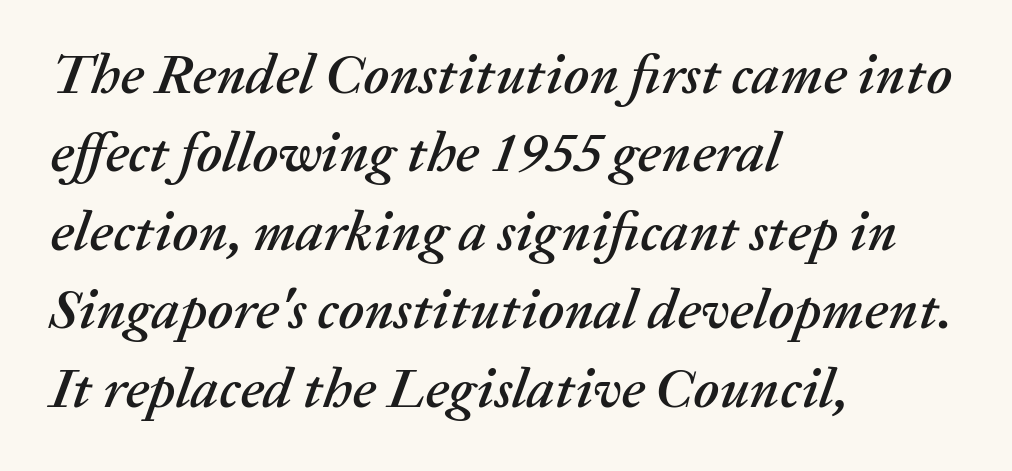
Q: Is the text italic (slanted)? A: Yes, it leans right by about 20 degrees.
Q: Is the text underlined? A: No.
Q: How is the paragraph aligned? A: Left-aligned.
Q: Is the spacing between letters normal or unusually wide? A: Normal.
Q: Is the spacing between lines tight, normal or loose? A: Normal.
Q: Width (condensed, normal, or wide)? A: Normal.
Q: Stroke contrast? A: Medium.
Q: x-height? A: Medium.
Q: Monospaced? A: No.
